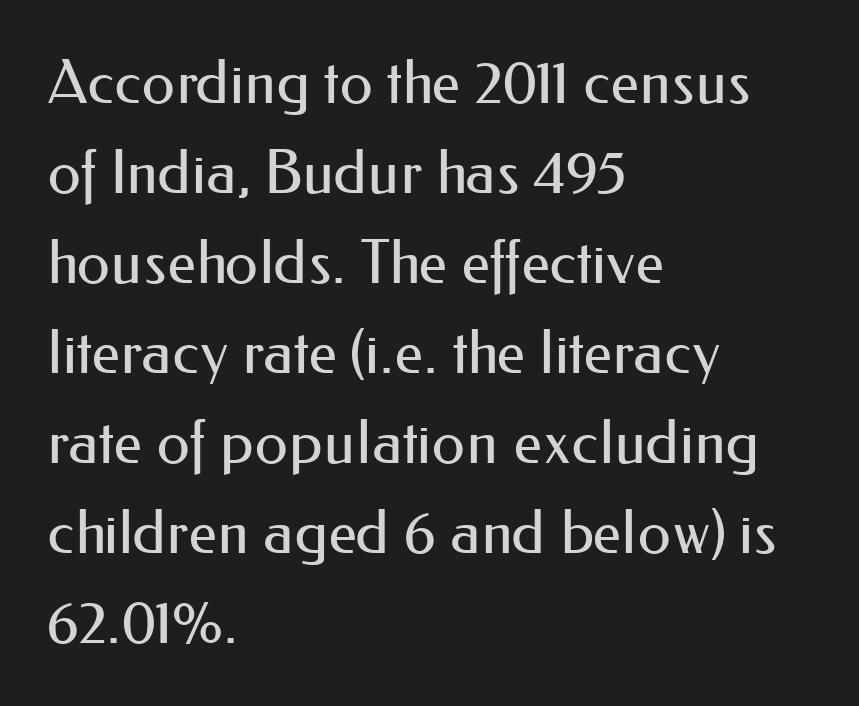
The image shows 60 px regular-weight sans-serif type, upright; set left-aligned, normal line spacing (1.5x), normal letter spacing, not underlined; medium stroke contrast and a small x-height.
